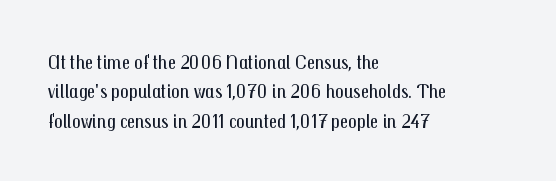
A clean baseline with only descenders dipping below it. If you drew a line through each stem, it would be perfectly vertical. Honestly, the row spacing looks completely unremarkable. Is this a heavy cut? Hardly; it is regular or lighter.
